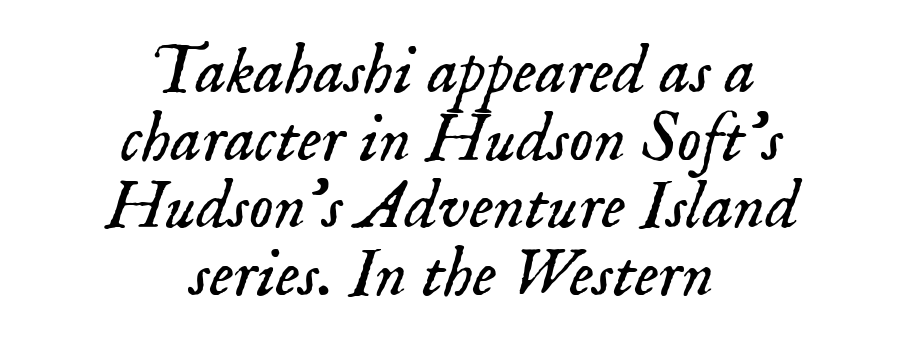
Q: Is the text bold? A: No.
Q: Is the text italic (slanted)? A: Yes, it leans right by about 18 degrees.
Q: Is the typeface a serif or a sans-serif typeface? A: Serif.
Q: Is the text underlined? A: No.
Q: How is the paragraph aligned? A: Centered.
Q: Is the spacing between letters normal or unusually wide? A: Normal.
Q: Is the spacing between lines tight, normal or loose? A: Tight.
Q: Width (condensed, normal, or wide)? A: Normal.
Q: Stroke contrast? A: Low.
Q: x-height? A: Small.
Q: Monospaced? A: No.
